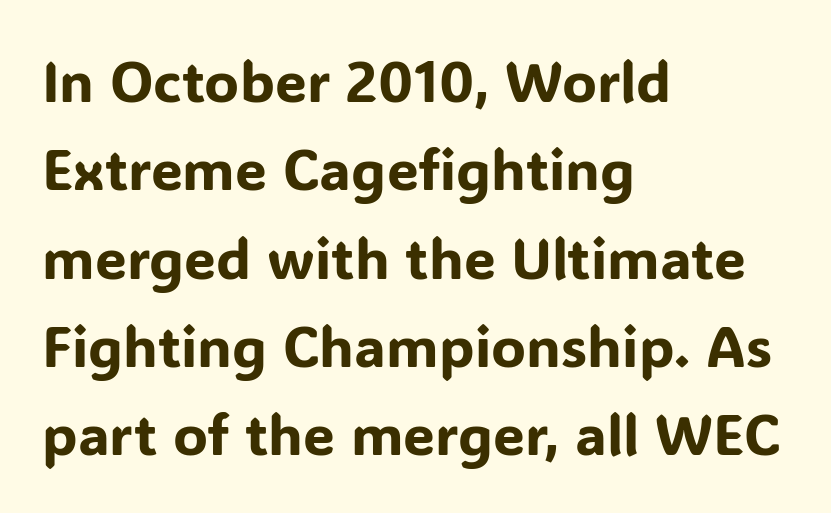
{"serif": "no", "italic": "no", "width": "normal", "stroke_contrast": "low", "x_height": "medium", "monospaced": "no", "underline": "no", "align": "left", "line_spacing": "normal", "line_spacing_ratio": 1.55, "letter_spacing": "normal", "letter_spacing_em": 0.0, "glyph_px": 57}
